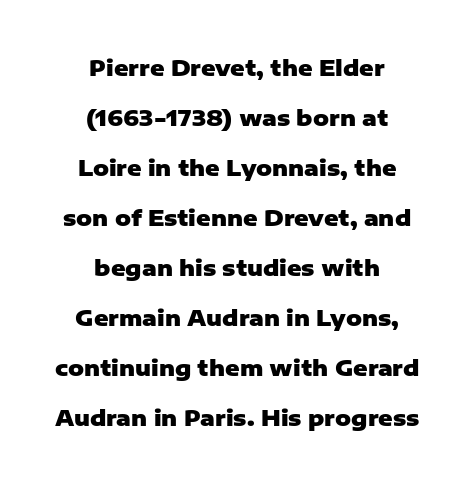
The image shows 22 px bold type, upright; set centered, loose line spacing (2.27x), normal letter spacing, not underlined.
